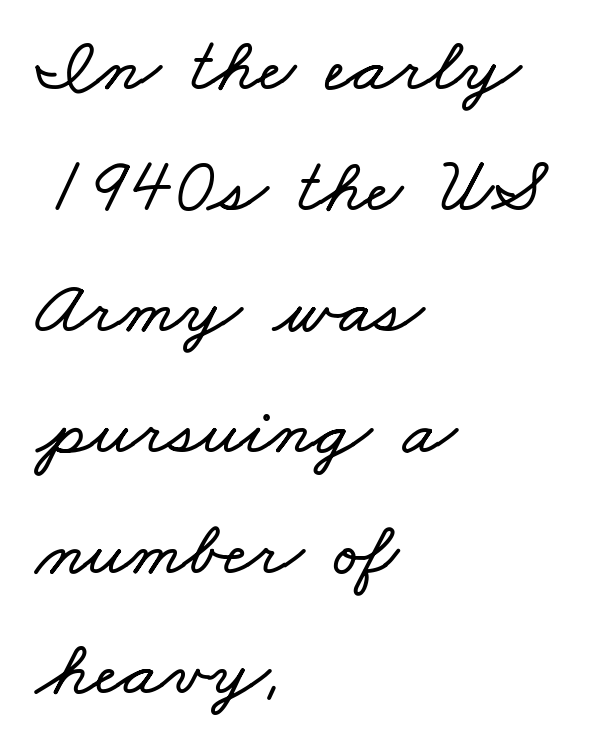
The image shows 78 px wide type; set left-aligned, normal line spacing (1.55x), normal letter spacing, not underlined; low stroke contrast and a small x-height.
